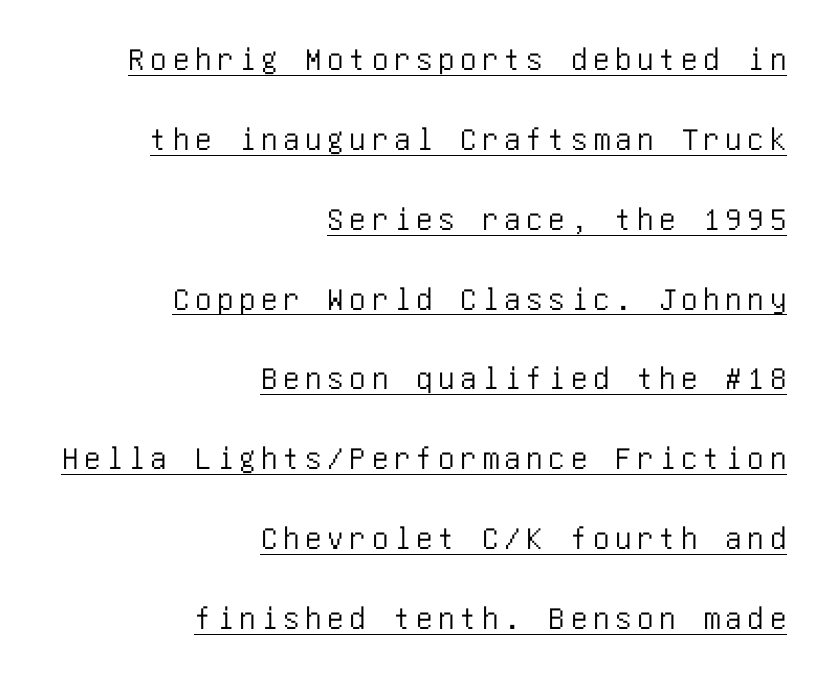
The font's upright variant was chosen for this text. The string is rendered with underlining switched on. Summary of vertical rhythm: relaxed, with wide interline spacing. Caption: multi-line text, flush right, ragged left. This sample uses a sans-serif face.
